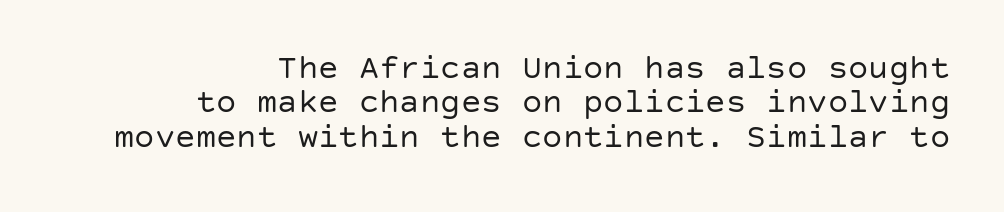
Q: Is the text bold? A: No.
Q: Is the text italic (slanted)? A: No, it is upright.
Q: Is the typeface a serif or a sans-serif typeface? A: Sans-serif.
Q: Is the text underlined? A: No.
Q: How is the paragraph aligned? A: Right-aligned.
Q: Is the spacing between letters normal or unusually wide? A: Normal.
Q: Is the spacing between lines tight, normal or loose? A: Tight.
Q: Width (condensed, normal, or wide)? A: Normal.
Q: Stroke contrast? A: Low.
Q: x-height? A: Large.
